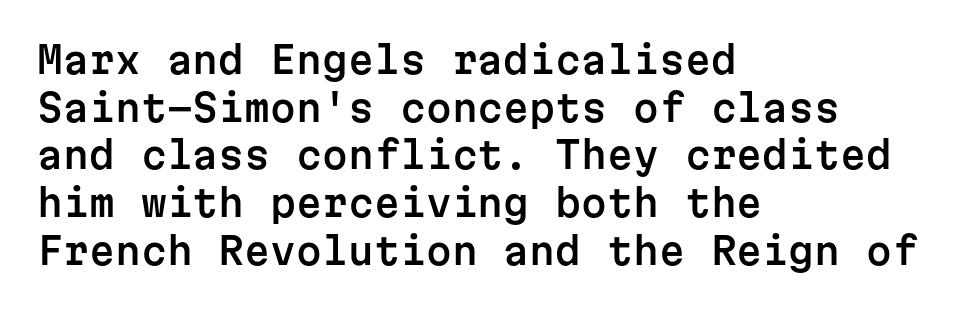
Q: Is the text italic (slanted)? A: No, it is upright.
Q: Is the typeface a serif or a sans-serif typeface? A: Sans-serif.
Q: Is the text underlined? A: No.
Q: How is the paragraph aligned? A: Left-aligned.
Q: Is the spacing between letters normal or unusually wide? A: Normal.
Q: Is the spacing between lines tight, normal or loose? A: Normal.
Q: Width (condensed, normal, or wide)? A: Normal.
Q: Stroke contrast? A: Low.
Q: x-height? A: Medium.
Q: Monospaced? A: Yes.
